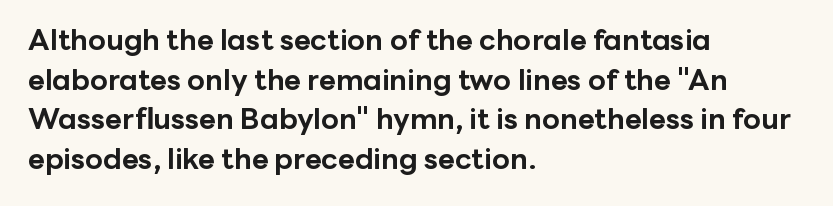
The image shows 29 px bold sans-serif type, upright; set left-aligned, normal line spacing (1.37x), normal letter spacing, not underlined; low stroke contrast and a medium x-height.
